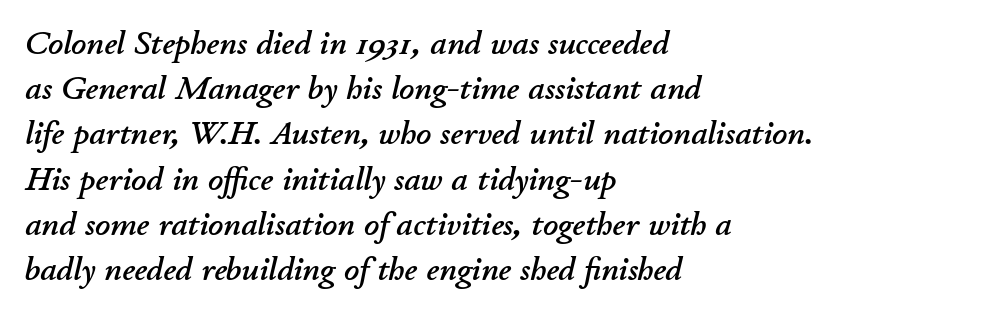
Q: Is the text italic (slanted)? A: Yes, it leans right by about 11 degrees.
Q: Is the text underlined? A: No.
Q: How is the paragraph aligned? A: Left-aligned.
Q: Is the spacing between letters normal or unusually wide? A: Normal.
Q: Is the spacing between lines tight, normal or loose? A: Normal.
Q: Width (condensed, normal, or wide)? A: Normal.
Q: Stroke contrast? A: Low.
Q: x-height? A: Small.
Q: Monospaced? A: No.
